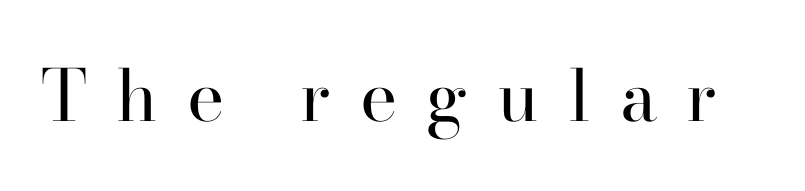
The image shows 71 px regular-weight serif type, upright; set unusually wide letter spacing (+0.41 em), not underlined; high stroke contrast and a small x-height.
